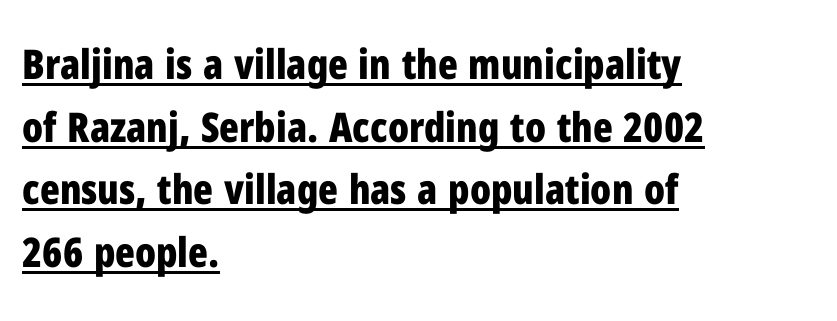
{"serif": "no", "italic": "no", "bold": "yes", "weight": "bold", "width": "condensed", "stroke_contrast": "low", "x_height": "medium", "monospaced": "no", "underline": "yes", "align": "left", "line_spacing": "normal", "line_spacing_ratio": 1.53, "letter_spacing": "normal", "letter_spacing_em": 0.0, "glyph_px": 41}
